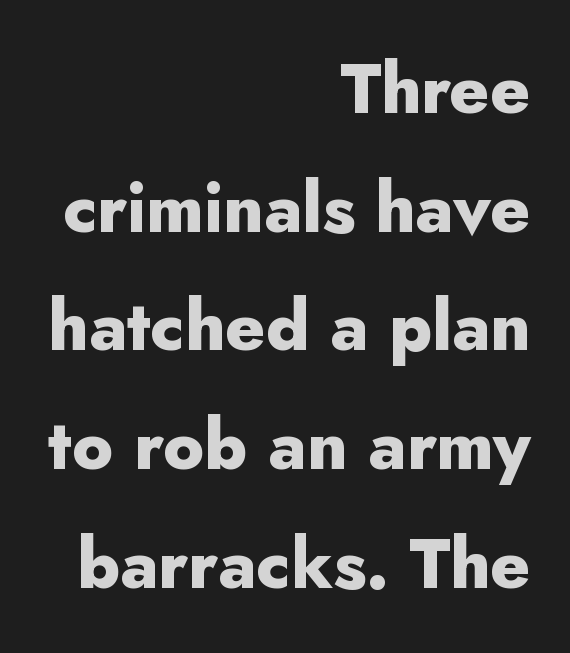
Q: Is the text bold? A: Yes.
Q: Is the text italic (slanted)? A: No, it is upright.
Q: Is the typeface a serif or a sans-serif typeface? A: Sans-serif.
Q: Is the text underlined? A: No.
Q: How is the paragraph aligned? A: Right-aligned.
Q: Is the spacing between letters normal or unusually wide? A: Normal.
Q: Width (condensed, normal, or wide)? A: Normal.
Q: Stroke contrast? A: Low.
Q: x-height? A: Small.
Q: Monospaced? A: No.
